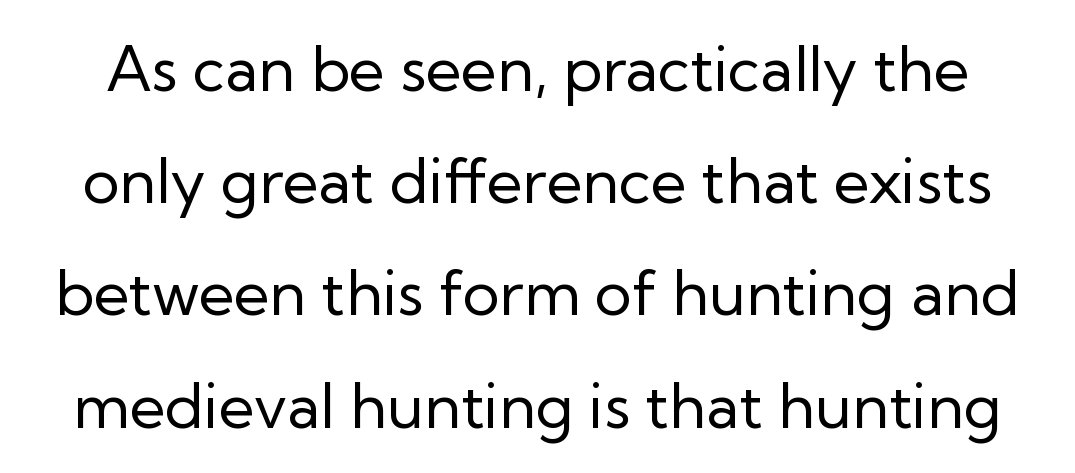
{"serif": "no", "italic": "no", "bold": "no", "weight": "regular", "width": "normal", "stroke_contrast": "low", "x_height": "medium", "monospaced": "no", "underline": "no", "line_spacing_ratio": 1.81, "letter_spacing": "normal", "letter_spacing_em": 0.0, "glyph_px": 62}
